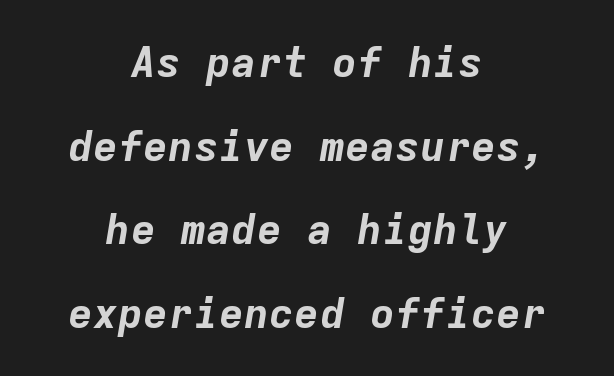
The image shows 42 px bold type, italic (leaning right), monospaced; set centered, loose line spacing (1.99x), normal letter spacing, not underlined; low stroke contrast and a medium x-height.
